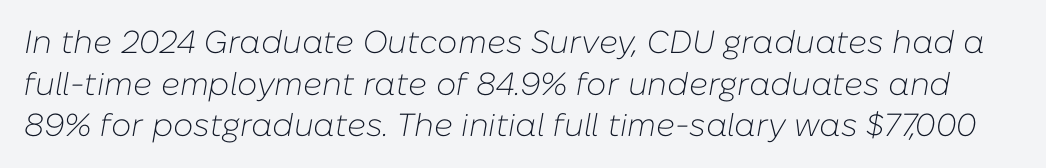
Q: Is the text bold? A: No.
Q: Is the text italic (slanted)? A: Yes, it leans right by about 10 degrees.
Q: Is the text underlined? A: No.
Q: Is the spacing between letters normal or unusually wide? A: Normal.
Q: Is the spacing between lines tight, normal or loose? A: Normal.
Q: Width (condensed, normal, or wide)? A: Normal.
Q: Stroke contrast? A: Low.
Q: x-height? A: Medium.
Q: Monospaced? A: No.
